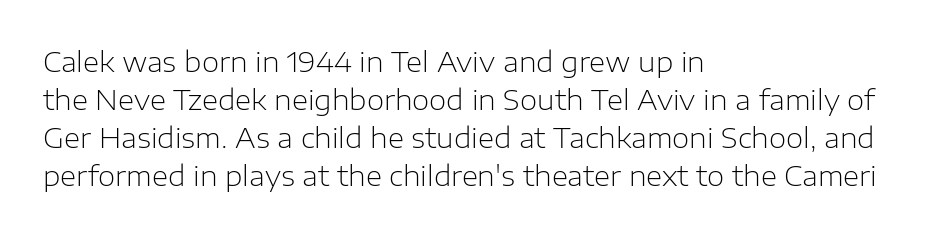
Q: Is the text bold? A: No.
Q: Is the text italic (slanted)? A: No, it is upright.
Q: Is the typeface a serif or a sans-serif typeface? A: Sans-serif.
Q: Is the text underlined? A: No.
Q: How is the paragraph aligned? A: Left-aligned.
Q: Is the spacing between letters normal or unusually wide? A: Normal.
Q: Is the spacing between lines tight, normal or loose? A: Normal.
Q: Width (condensed, normal, or wide)? A: Normal.
Q: Stroke contrast? A: Low.
Q: x-height? A: Medium.
Q: Monospaced? A: No.
